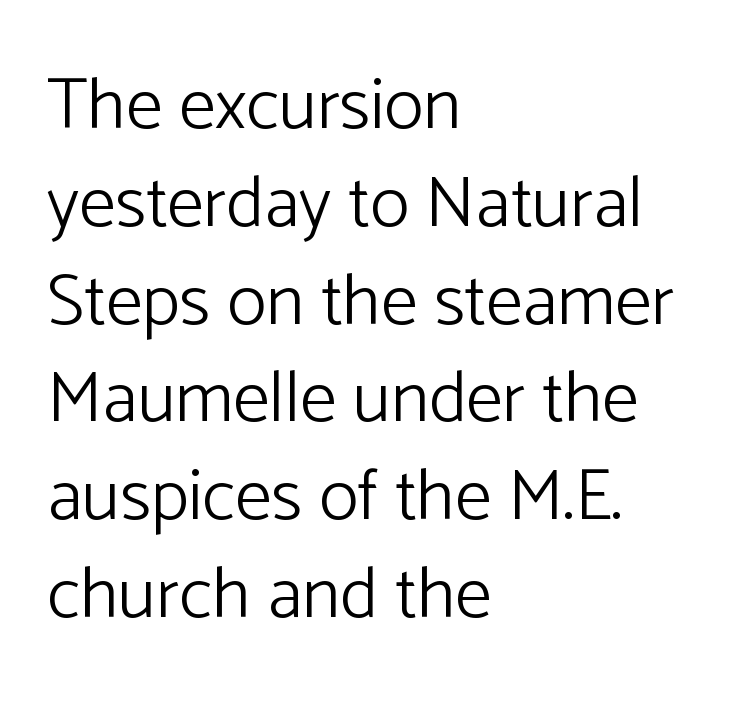
The image shows 73 px light sans-serif type, upright; set left-aligned, normal line spacing (1.34x), normal letter spacing, not underlined; low stroke contrast and a medium x-height.
